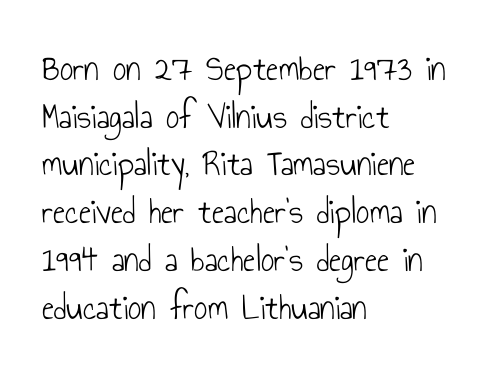
Q: Is the text bold? A: No.
Q: Is the text italic (slanted)? A: No, it is upright.
Q: Is the typeface a serif or a sans-serif typeface? A: Sans-serif.
Q: Is the text underlined? A: No.
Q: How is the paragraph aligned? A: Left-aligned.
Q: Is the spacing between letters normal or unusually wide? A: Normal.
Q: Is the spacing between lines tight, normal or loose? A: Normal.
Q: Width (condensed, normal, or wide)? A: Condensed.
Q: Stroke contrast? A: Low.
Q: x-height? A: Small.
Q: Monospaced? A: No.
